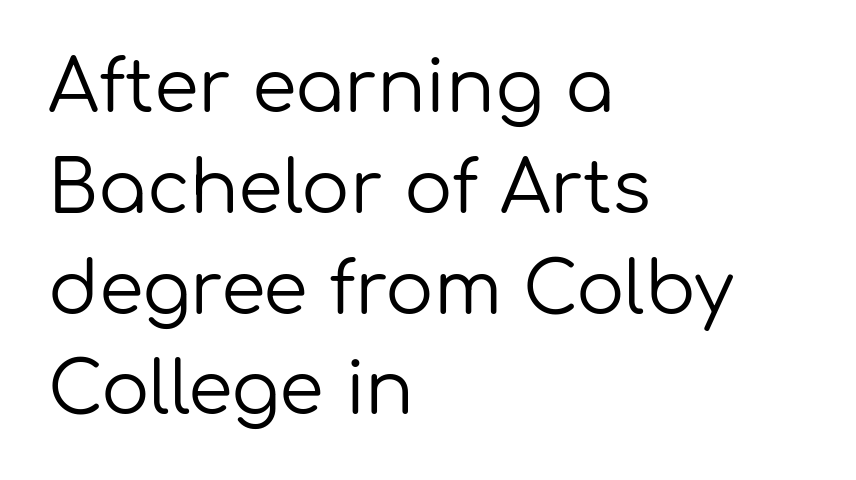
{"serif": "no", "italic": "no", "bold": "no", "weight": "regular", "width": "normal", "stroke_contrast": "low", "x_height": "medium", "monospaced": "no", "underline": "no", "align": "left", "line_spacing": "normal", "line_spacing_ratio": 1.4, "letter_spacing": "normal", "letter_spacing_em": 0.0, "glyph_px": 72}
